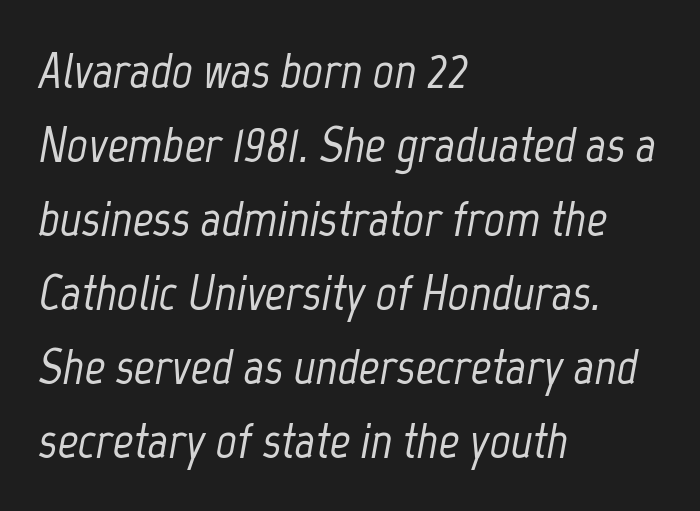
Honestly, the row spacing looks completely unremarkable. The space directly below the letters is spotless. The setting favours the left margin, as ordinary paragraphs usually do. Nobody touched the tracking dial on this one.
